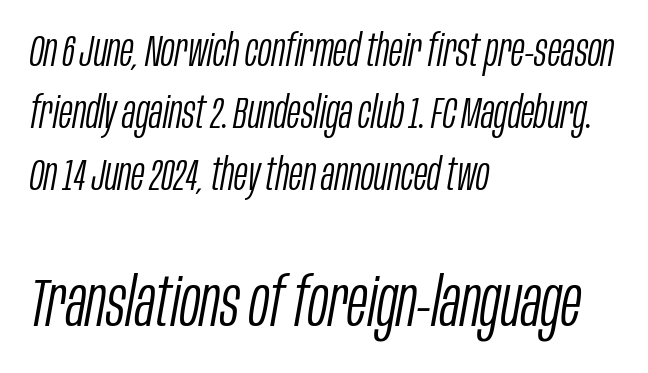
The rendering uses natural spacing where letterforms have individual widths. Default kerning and tracking; the words read as compact shapes. Is the type heavy? It reads as light-to-regular instead. This sample keeps an unexceptional amount of space between lines. Clear beneath every line of the passage. Is the type slanted? Yes — the strokes lean at a clear angle.
